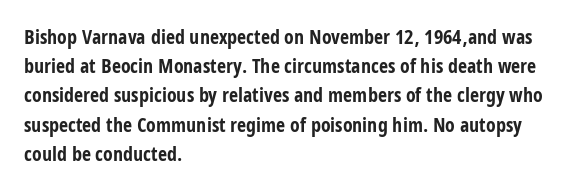
{"italic": "no", "bold": "yes", "underline": "no", "align": "left", "line_spacing": "normal", "line_spacing_ratio": 1.46, "letter_spacing": "normal", "letter_spacing_em": 0.0, "glyph_px": 20}
